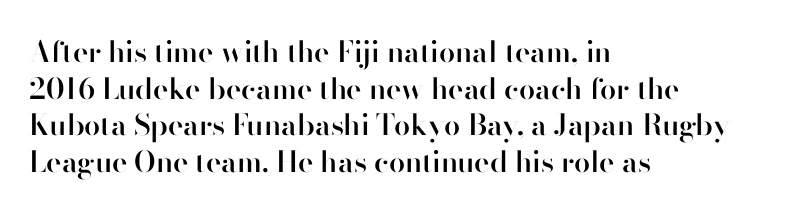
The image shows 29 px semibold sans-serif type, upright; set left-aligned, normal line spacing (1.26x), normal letter spacing, not underlined; high stroke contrast and a small x-height.
